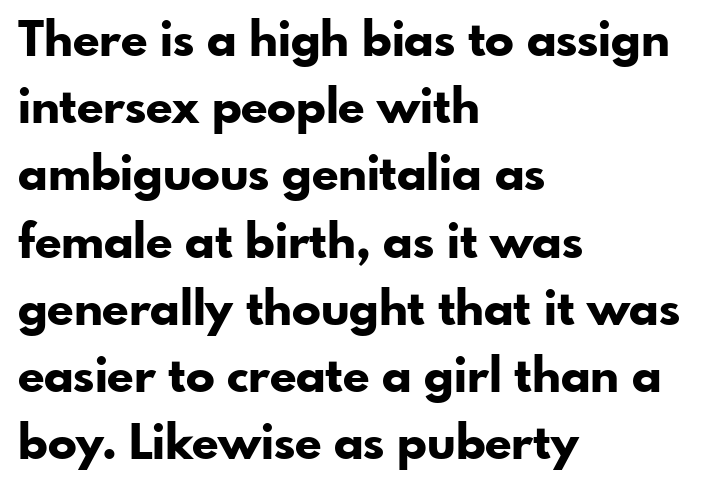
The image shows 48 px bold sans-serif type, upright; set left-aligned, normal line spacing (1.4x), normal letter spacing, not underlined; low stroke contrast and a small x-height.
